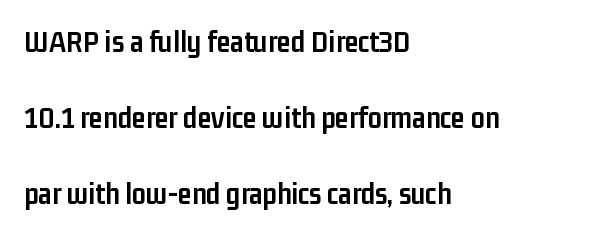
The image shows 31 px semibold, condensed sans-serif type, upright; set left-aligned, loose line spacing (2.45x), normal letter spacing, not underlined; low stroke contrast and a medium x-height.
